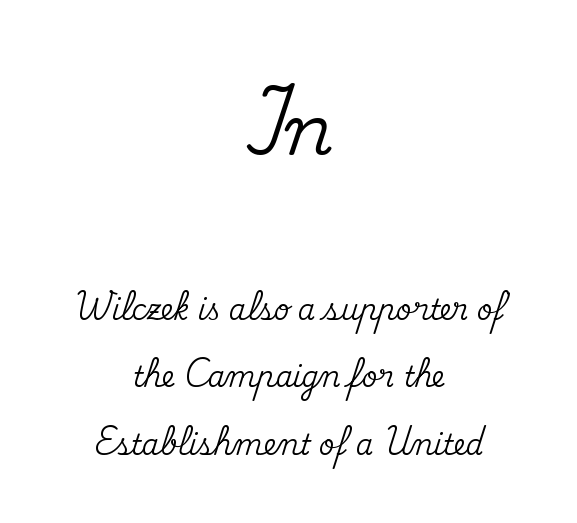
Q: Is the text italic (slanted)? A: Yes.
Q: Is the typeface a serif or a sans-serif typeface? A: Serif.
Q: Is the text underlined? A: No.
Q: How is the paragraph aligned? A: Centered.
Q: Is the spacing between letters normal or unusually wide? A: Normal.
Q: Is the spacing between lines tight, normal or loose? A: Loose.
Q: Which block of text is set in a larger size, the first (top) or the second (bottom)? A: The first (top) one.
Q: Width (condensed, normal, or wide)? A: Normal.
Q: Stroke contrast? A: Medium.
Q: x-height? A: Small.
Q: Monospaced? A: No.
